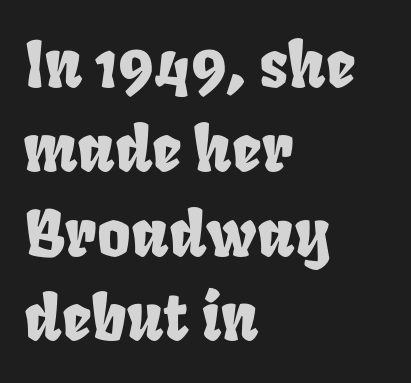
The rows are spaced the way most documents space them. Lines of text with bare space underneath. Here the designer chose a conventional face with non-uniform glyph widths. This sample is left-justified, so line endings fall wherever the words run out. The line texture is even and compact thanks to regular tracking.
